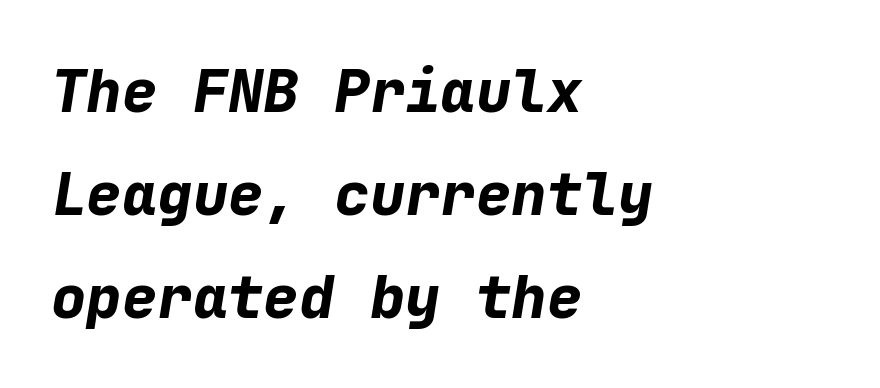
Looking at the ascenders, they clearly lean. Reading down the block, your eye returns to a fixed left position each line. Plenty of ink on the page — the face is bold. The string is rendered with underlining switched off. Fixed-width glyphs throughout — classic coding-font behaviour.
